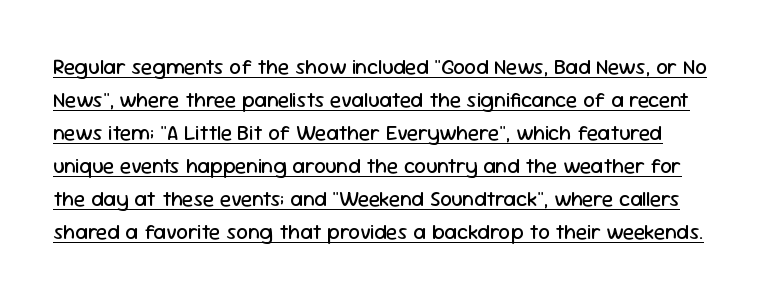
{"italic": "no", "bold": "no", "underline": "yes", "line_spacing": "normal", "line_spacing_ratio": 1.57, "letter_spacing": "normal", "letter_spacing_em": 0.0, "glyph_px": 21}
